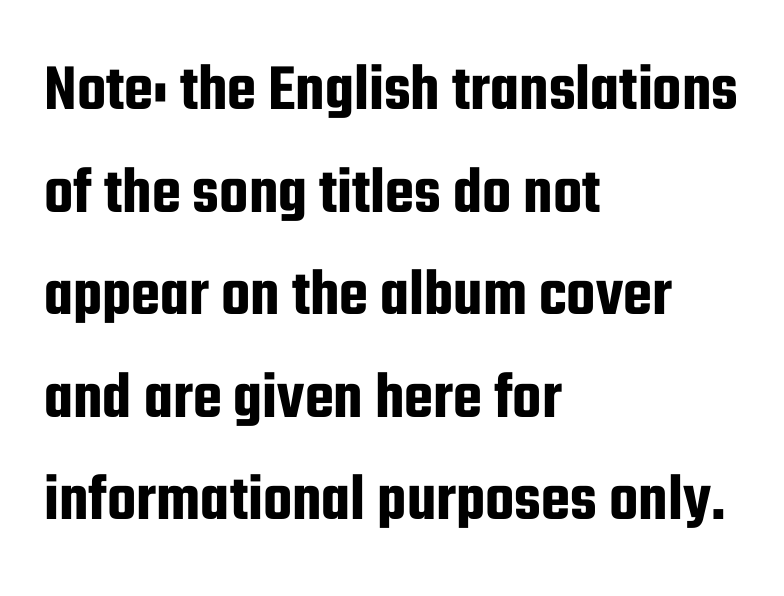
Q: Is the text italic (slanted)? A: No, it is upright.
Q: Is the typeface a serif or a sans-serif typeface? A: Sans-serif.
Q: Is the text underlined? A: No.
Q: How is the paragraph aligned? A: Left-aligned.
Q: Is the spacing between letters normal or unusually wide? A: Normal.
Q: Is the spacing between lines tight, normal or loose? A: Normal.
Q: Width (condensed, normal, or wide)? A: Condensed.
Q: Stroke contrast? A: Low.
Q: x-height? A: Medium.
Q: Monospaced? A: No.
